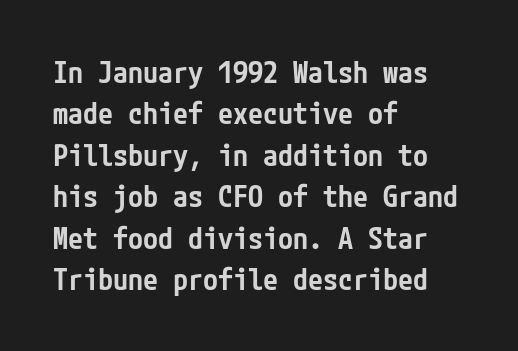
Compared with typical body copy, the letter spacing here is the same. Notice the strokes are somewhat thickened but not fully heavy: this is a semibold. This sample keeps an unexceptional amount of space between lines. Serifs: no, the terminals of the letterforms are clean.
